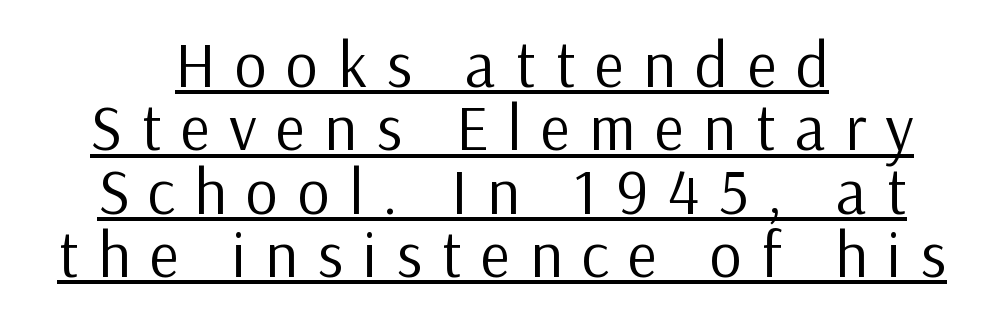
Q: Is the text bold? A: No.
Q: Is the text italic (slanted)? A: No, it is upright.
Q: Is the typeface a serif or a sans-serif typeface? A: Sans-serif.
Q: Is the text underlined? A: Yes.
Q: How is the paragraph aligned? A: Centered.
Q: Is the spacing between letters normal or unusually wide? A: Unusually wide.
Q: Is the spacing between lines tight, normal or loose? A: Tight.
Q: Width (condensed, normal, or wide)? A: Normal.
Q: Stroke contrast? A: Low.
Q: x-height? A: Medium.
Q: Monospaced? A: No.
